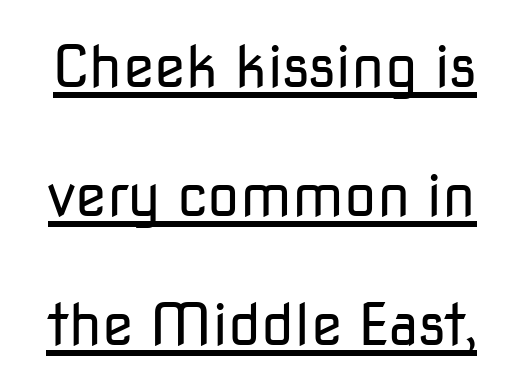
The image shows 58 px regular-weight sans-serif type, upright; set loose line spacing (2.22x), normal letter spacing, underlined; low stroke contrast and a medium x-height.
